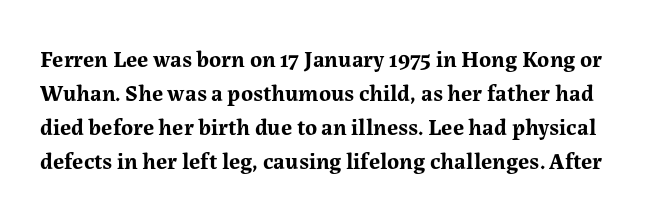
Rule under the text: the space is simply empty. Line spacing here is normal. The letters stand upright; this is a roman face. Typographic density is high because the face is bold. Inter-character spacing is left at the font's built-in metrics.
